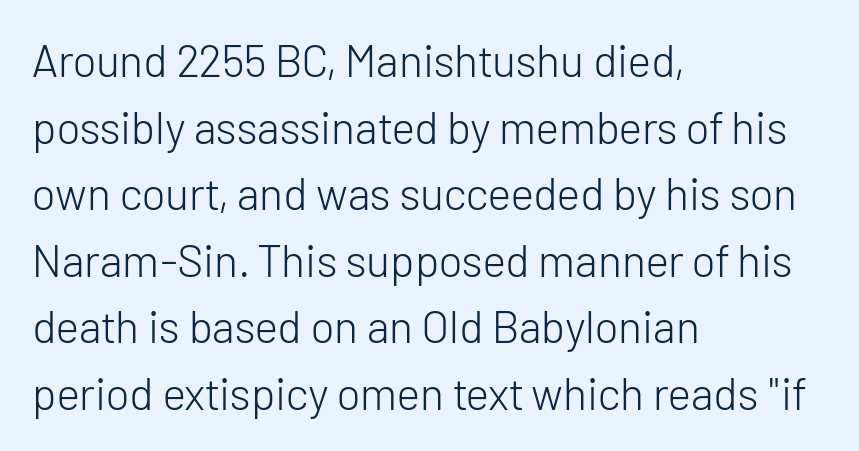
The image shows 45 px light sans-serif type, upright; set left-aligned, normal line spacing (1.48x), normal letter spacing, not underlined; low stroke contrast and a medium x-height.
